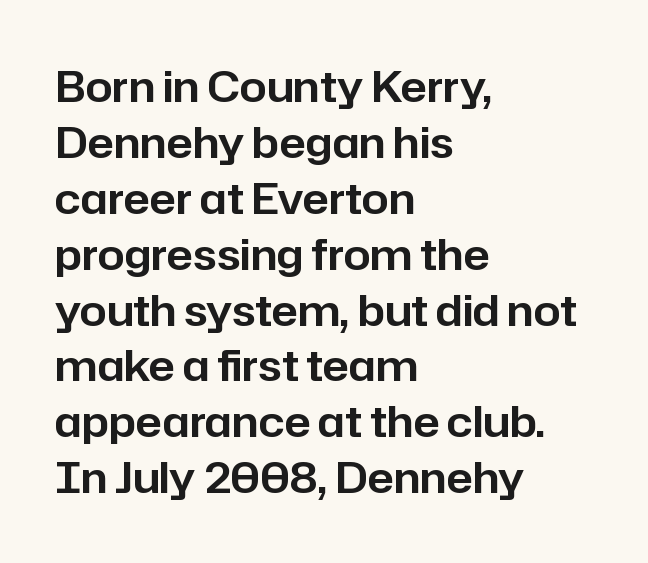
Notice how the passage keeps a crisp vertical edge on the left only. No extra tracking has been applied to these lines. Letterform terminals end flat and unadorned throughout the passage. Do the characters align in a grid? No, the font is proportional.
